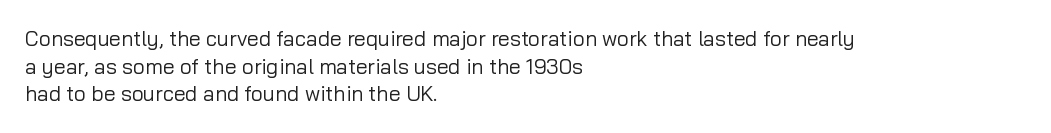
Q: Is the text bold? A: No.
Q: Is the text italic (slanted)? A: No, it is upright.
Q: Is the text underlined? A: No.
Q: How is the paragraph aligned? A: Left-aligned.
Q: Is the spacing between letters normal or unusually wide? A: Normal.
Q: Is the spacing between lines tight, normal or loose? A: Normal.
